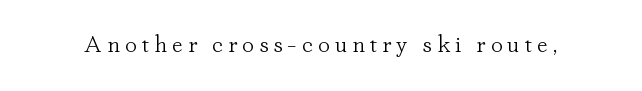
{"italic": "no", "bold": "no", "underline": "no", "letter_spacing": "wide", "letter_spacing_em": 0.21, "glyph_px": 24}
